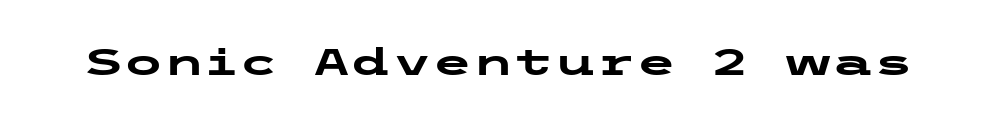
Q: Is the text bold? A: Yes.
Q: Is the text italic (slanted)? A: No, it is upright.
Q: Is the typeface a serif or a sans-serif typeface? A: Sans-serif.
Q: Is the text underlined? A: No.
Q: Is the spacing between letters normal or unusually wide? A: Normal.
Q: Width (condensed, normal, or wide)? A: Wide.
Q: Stroke contrast? A: Low.
Q: x-height? A: Medium.
